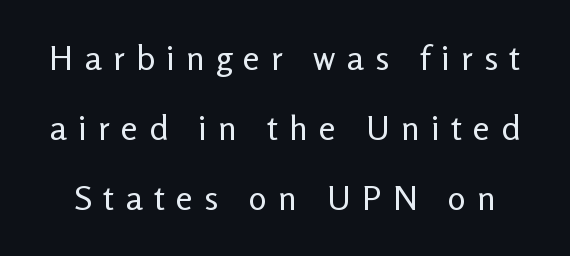
The image shows 34 px regular-weight sans-serif type, upright; set loose line spacing (2.06x), unusually wide letter spacing (+0.33 em), not underlined; low stroke contrast and a medium x-height.
